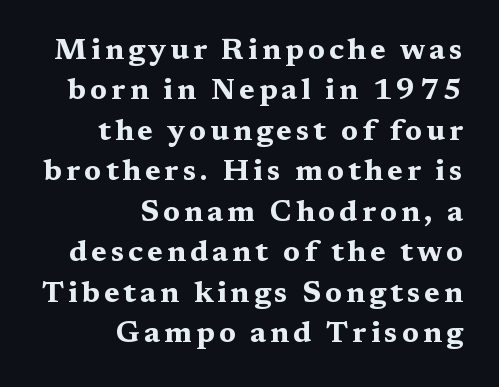
Q: Is the text bold? A: Yes.
Q: Is the text italic (slanted)? A: No, it is upright.
Q: Is the typeface a serif or a sans-serif typeface? A: Serif.
Q: Is the text underlined? A: No.
Q: How is the paragraph aligned? A: Right-aligned.
Q: Is the spacing between lines tight, normal or loose? A: Normal.
Q: Width (condensed, normal, or wide)? A: Wide.
Q: Stroke contrast? A: Medium.
Q: x-height? A: Medium.
Q: Monospaced? A: No.
